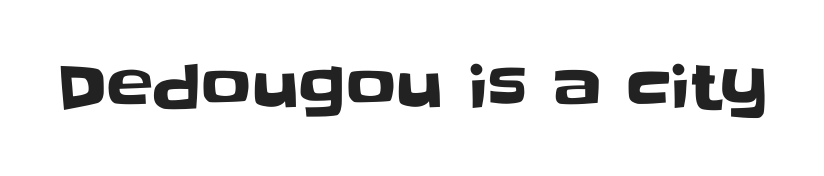
Q: Is the text italic (slanted)? A: No, it is upright.
Q: Is the typeface a serif or a sans-serif typeface? A: Sans-serif.
Q: Is the text underlined? A: No.
Q: Is the spacing between letters normal or unusually wide? A: Normal.
Q: Width (condensed, normal, or wide)? A: Normal.
Q: Stroke contrast? A: Low.
Q: x-height? A: Large.
Q: Monospaced? A: No.
